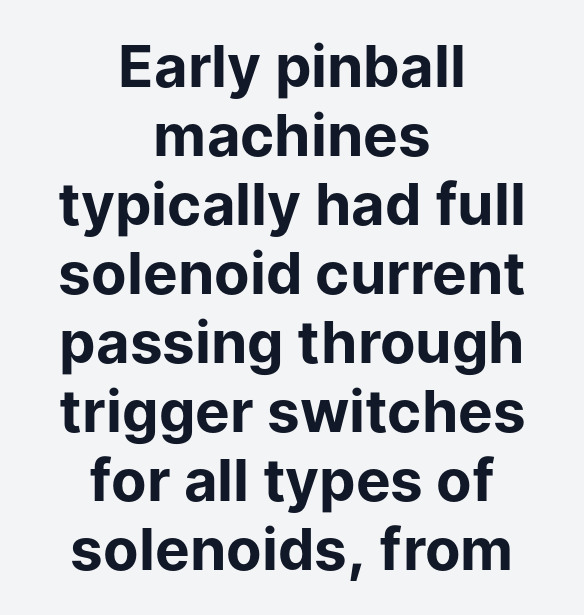
The space beneath each line is pristine and unruled. Each line is balanced around a shared central axis. The letters are bold, with thick, heavy strokes. Spacing verdict: proportional, widths tailored to each character.
